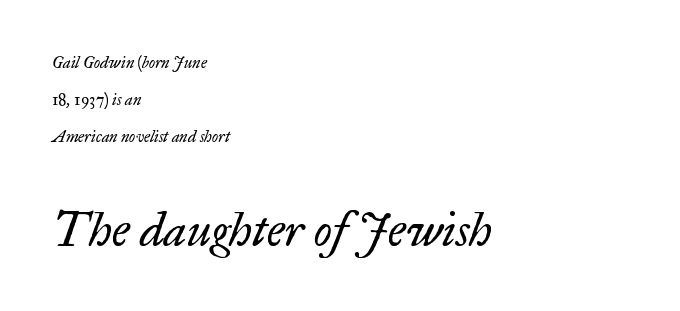
{"serif": "yes", "italic": "yes", "lean": "right", "slant_degrees": 17, "bold": "no", "weight": "regular", "width": "normal", "stroke_contrast": "low", "x_height": "small", "monospaced": "no", "underline": "no", "align": "left", "line_spacing": "loose", "line_spacing_ratio": 2.32, "letter_spacing": "normal", "letter_spacing_em": 0.0, "larger_block": "second", "size_ratio": 2.94, "glyph_px": 47}
